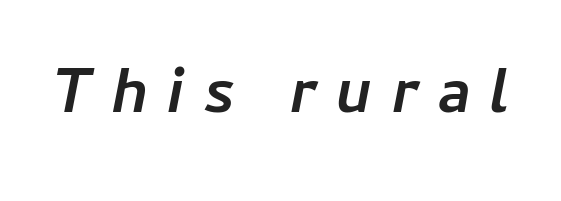
It's the slanting kind of type. Letters rest on an invisible, unmarked baseline. The letters advance in unequal steps, a hallmark of proportional type. These words are printed bold, with thick strokes throughout. This sample uses expanded letter spacing, leaving extra air between glyphs.
